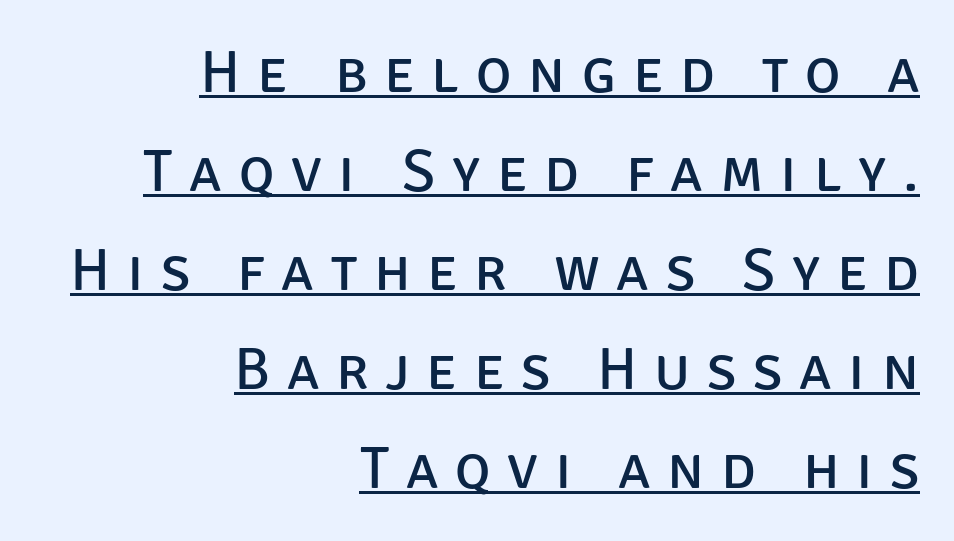
Q: Is the text bold? A: No.
Q: Is the text italic (slanted)? A: No, it is upright.
Q: Is the typeface a serif or a sans-serif typeface? A: Sans-serif.
Q: Is the text underlined? A: Yes.
Q: How is the paragraph aligned? A: Right-aligned.
Q: Is the spacing between letters normal or unusually wide? A: Unusually wide.
Q: Is the spacing between lines tight, normal or loose? A: Normal.
Q: Width (condensed, normal, or wide)? A: Normal.
Q: Stroke contrast? A: Low.
Q: x-height? A: Large.
Q: Monospaced? A: No.
